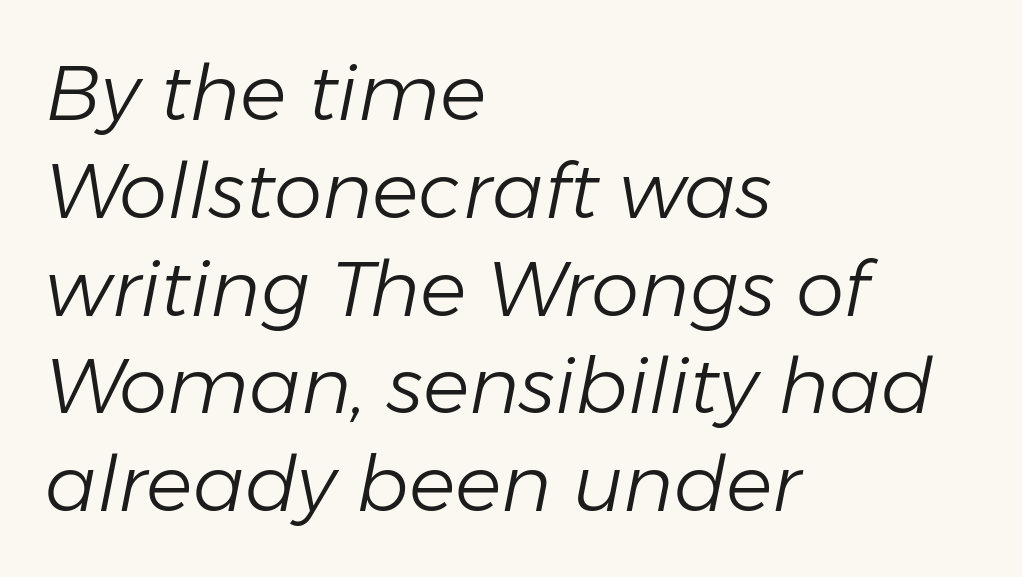
{"italic": "yes", "lean": "right", "slant_degrees": 11, "bold": "no", "weight": "light", "width": "normal", "stroke_contrast": "low", "x_height": "medium", "monospaced": "no", "underline": "no", "align": "left", "line_spacing": "normal", "line_spacing_ratio": 1.27, "letter_spacing": "normal", "letter_spacing_em": 0.0, "glyph_px": 77}
